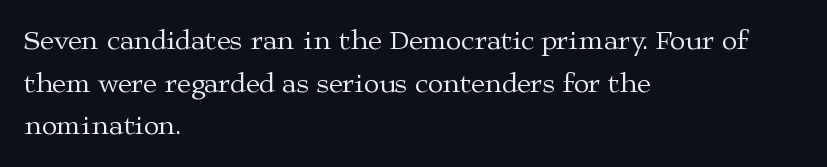
Q: Is the text bold? A: No.
Q: Is the text italic (slanted)? A: No, it is upright.
Q: Is the typeface a serif or a sans-serif typeface? A: Serif.
Q: Is the text underlined? A: No.
Q: How is the paragraph aligned? A: Left-aligned.
Q: Is the spacing between letters normal or unusually wide? A: Normal.
Q: Is the spacing between lines tight, normal or loose? A: Normal.
Q: Width (condensed, normal, or wide)? A: Wide.
Q: Stroke contrast? A: Medium.
Q: x-height? A: Medium.
Q: Monospaced? A: No.
